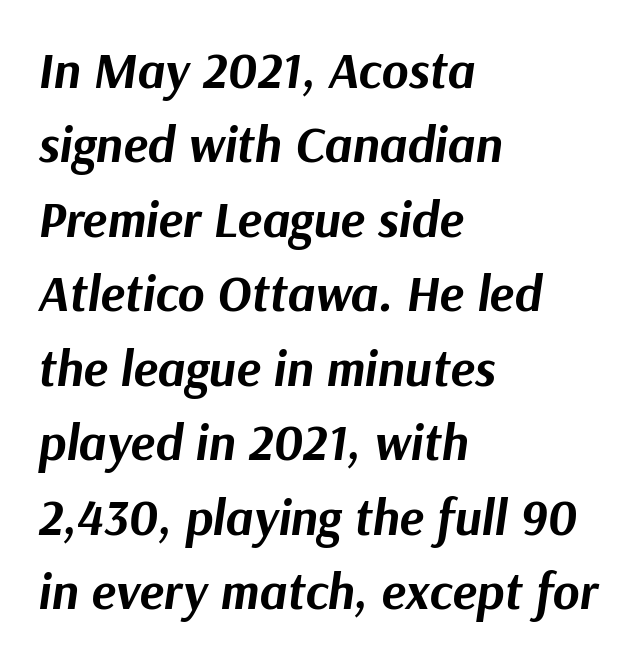
The image shows 51 px bold type, italic (leaning right); set left-aligned, normal line spacing (1.46x), normal letter spacing, not underlined; medium stroke contrast and a medium x-height.
